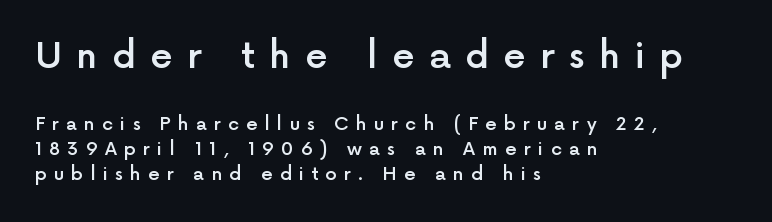
{"serif": "no", "italic": "no", "bold": "semi", "weight": "semibold", "width": "normal", "x_height": "medium", "monospaced": "no", "underline": "no", "align": "left", "line_spacing": "normal", "line_spacing_ratio": 1.38, "letter_spacing": "wide", "letter_spacing_em": 0.4, "larger_block": "first", "size_ratio": 2.0, "glyph_px": 36}
